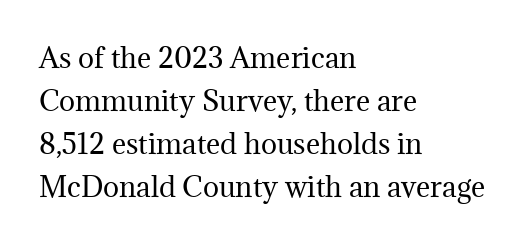
Line beginnings align vertically; line endings do not. Quick note: not italic, upright. No chunkiness to these letters — they're not bold. Default kerning and tracking; the words read as compact shapes.
